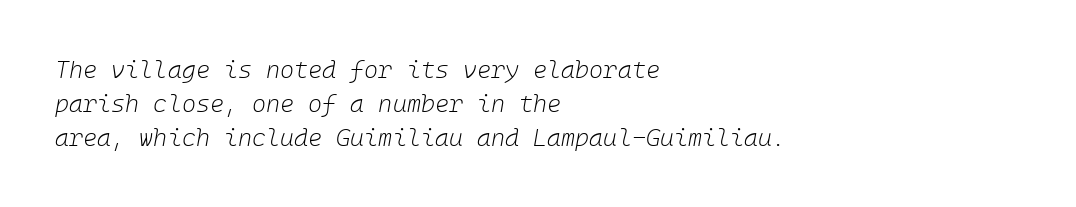
Q: Is the text bold? A: No.
Q: Is the text italic (slanted)? A: Yes, it leans right by about 10 degrees.
Q: Is the text underlined? A: No.
Q: How is the paragraph aligned? A: Left-aligned.
Q: Is the spacing between letters normal or unusually wide? A: Normal.
Q: Is the spacing between lines tight, normal or loose? A: Normal.
